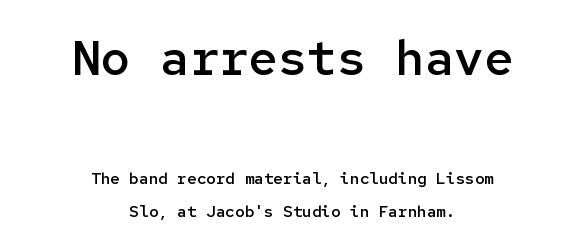
{"serif": "no", "italic": "no", "bold": "semi", "weight": "semibold", "width": "normal", "stroke_contrast": "low", "x_height": "medium", "monospaced": "yes", "underline": "no", "align": "center", "line_spacing": "loose", "line_spacing_ratio": 2.09, "letter_spacing": "normal", "letter_spacing_em": 0.0, "larger_block": "first", "size_ratio": 3.06, "glyph_px": 49}
